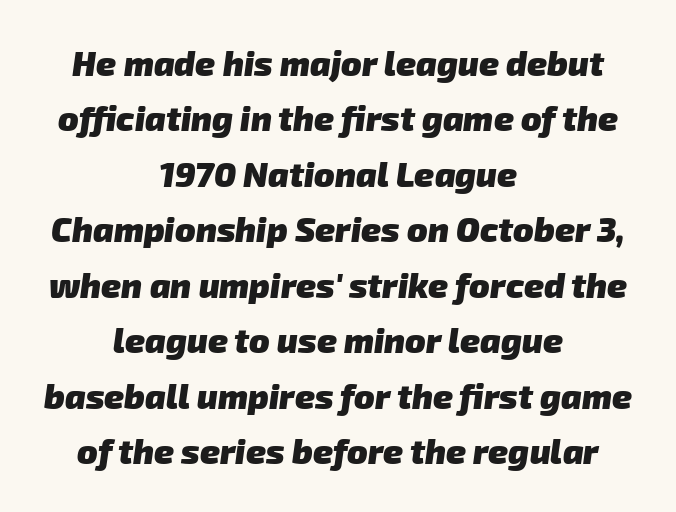
{"serif": "no", "bold": "yes", "weight": "heavy", "width": "normal", "stroke_contrast": "low", "x_height": "medium", "monospaced": "no", "underline": "no", "align": "center", "line_spacing": "normal", "line_spacing_ratio": 1.63, "letter_spacing": "normal", "letter_spacing_em": 0.0, "glyph_px": 34}
